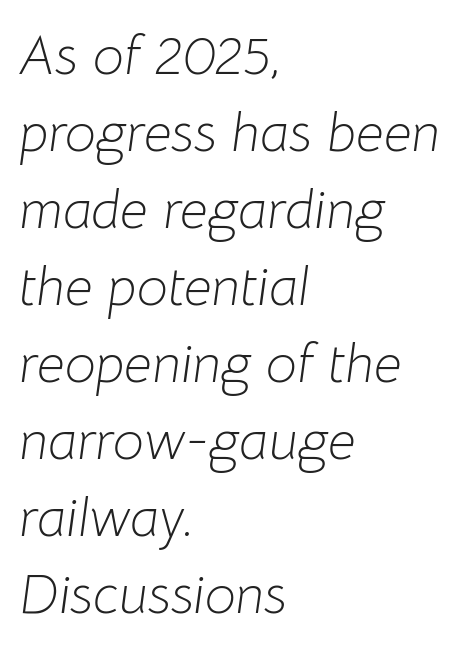
Q: Is the text bold? A: No.
Q: Is the text italic (slanted)? A: Yes, it leans right by about 8 degrees.
Q: Is the text underlined? A: No.
Q: How is the paragraph aligned? A: Left-aligned.
Q: Is the spacing between letters normal or unusually wide? A: Normal.
Q: Is the spacing between lines tight, normal or loose? A: Normal.
Q: Width (condensed, normal, or wide)? A: Normal.
Q: Stroke contrast? A: Low.
Q: x-height? A: Medium.
Q: Monospaced? A: No.
